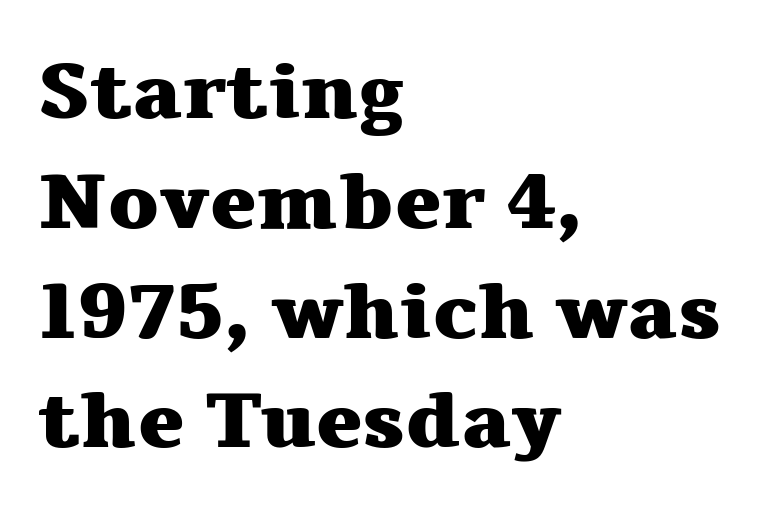
The image shows 79 px heavy, wide serif type, upright; set left-aligned, normal line spacing (1.39x), normal letter spacing, not underlined; medium stroke contrast and a medium x-height.
